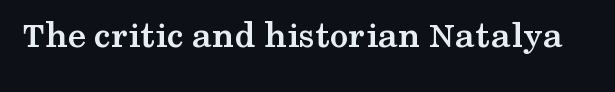
The designer went with a serif here, giving each stem small feet. Looks like regular typesetting: each glyph gets only the width it needs. The lettering holds an erect, upright posture throughout. Heavy-handed strokes throughout: this text is bold. A bare baseline throughout the passage.
